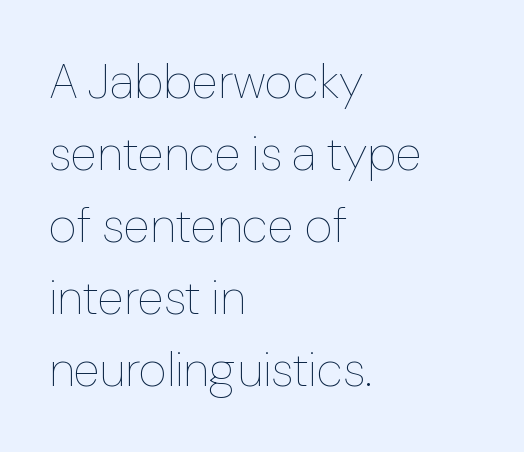
{"italic": "no", "bold": "no", "weight": "thin", "width": "normal", "stroke_contrast": "low", "x_height": "medium", "monospaced": "no", "underline": "no", "align": "left", "line_spacing": "normal", "line_spacing_ratio": 1.47, "letter_spacing": "normal", "letter_spacing_em": 0.0, "glyph_px": 49}
